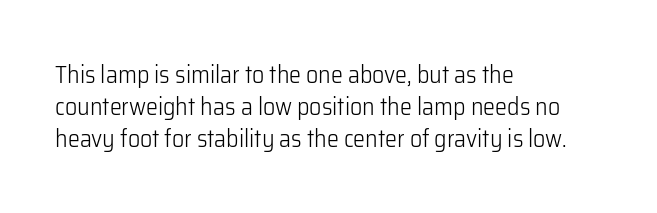
The image shows 24 px text type, upright; set left-aligned, normal line spacing (1.33x), normal letter spacing, not underlined.
